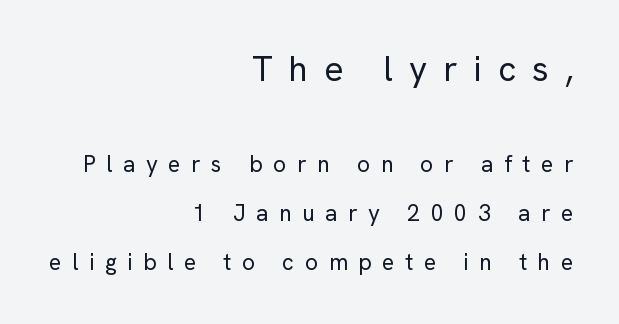
Q: Is the text bold? A: No.
Q: Is the text italic (slanted)? A: No, it is upright.
Q: Is the typeface a serif or a sans-serif typeface? A: Sans-serif.
Q: Is the text underlined? A: No.
Q: How is the paragraph aligned? A: Right-aligned.
Q: Is the spacing between letters normal or unusually wide? A: Unusually wide.
Q: Is the spacing between lines tight, normal or loose? A: Loose.
Q: Which block of text is set in a larger size, the first (top) or the second (bottom)? A: The first (top) one.
Q: Width (condensed, normal, or wide)? A: Normal.
Q: Stroke contrast? A: Low.
Q: x-height? A: Medium.
Q: Monospaced? A: No.
